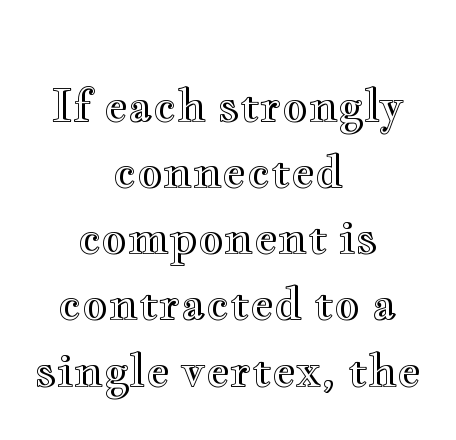
{"italic": "no", "width": "wide", "x_height": "small", "monospaced": "no", "underline": "no", "align": "center", "line_spacing": "normal", "line_spacing_ratio": 1.47, "letter_spacing": "normal", "letter_spacing_em": 0.0, "glyph_px": 45}
